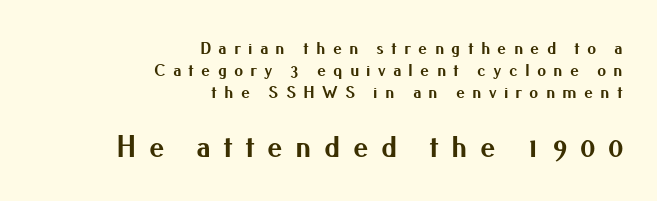
Q: Is the text bold? A: Yes.
Q: Is the text italic (slanted)? A: No, it is upright.
Q: Is the typeface a serif or a sans-serif typeface? A: Sans-serif.
Q: Is the text underlined? A: No.
Q: How is the paragraph aligned? A: Right-aligned.
Q: Is the spacing between letters normal or unusually wide? A: Unusually wide.
Q: Which block of text is set in a larger size, the first (top) or the second (bottom)? A: The second (bottom) one.
Q: Width (condensed, normal, or wide)? A: Normal.
Q: Stroke contrast? A: Medium.
Q: x-height? A: Small.
Q: Monospaced? A: No.
